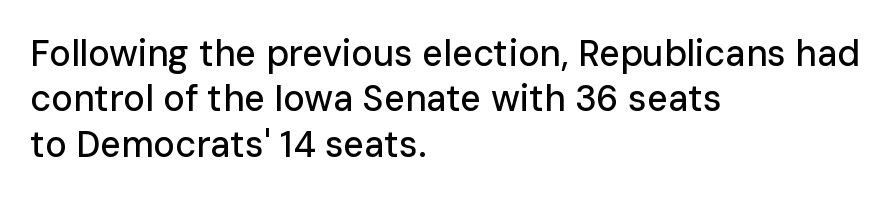
The image shows 36 px sans-serif type, upright; set left-aligned, normal line spacing (1.26x), normal letter spacing, not underlined; low stroke contrast and a medium x-height.
